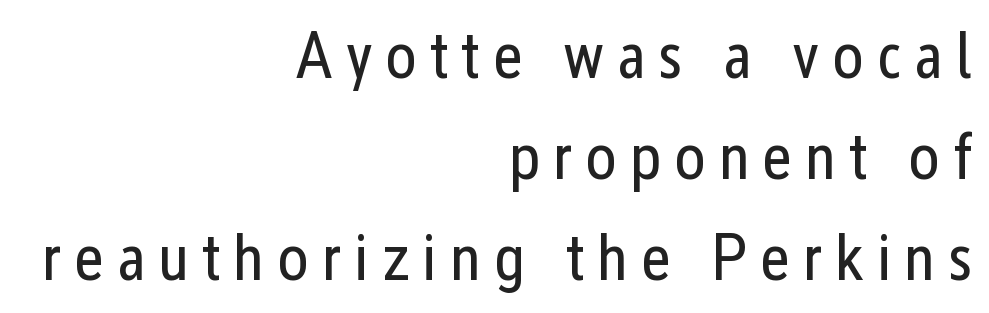
Every row of glyphs terminates at an identical x-position on the right. Note the varied advance widths — an 'i' is clearly narrower than an 'm'. The typeface has the unassuming heft of standard copy or less. Nope, not italic — everything's standing straight. Vertically, the passage feels balanced, rows spaced as you'd expect.
